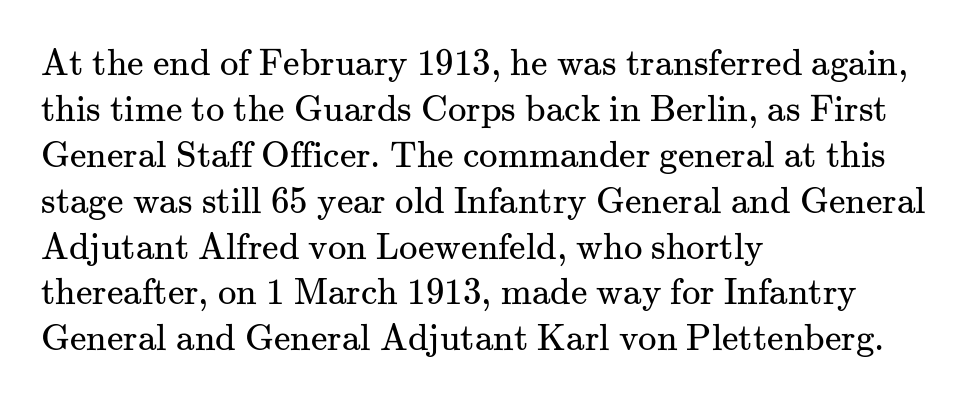
{"serif": "yes", "italic": "no", "bold": "no", "weight": "regular", "width": "normal", "stroke_contrast": "medium", "x_height": "small", "monospaced": "no", "underline": "no", "align": "left", "line_spacing_ratio": 1.24, "letter_spacing": "normal", "letter_spacing_em": 0.0, "glyph_px": 37}
